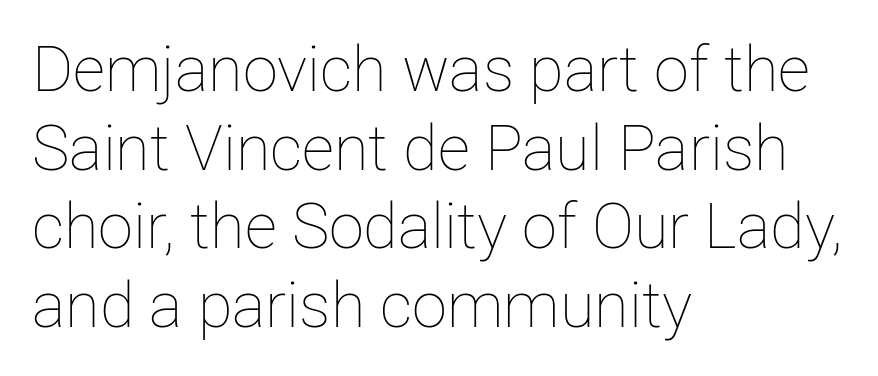
{"italic": "no", "bold": "no", "weight": "thin", "width": "normal", "stroke_contrast": "low", "x_height": "medium", "monospaced": "no", "underline": "no", "align": "left", "line_spacing": "normal", "line_spacing_ratio": 1.25, "letter_spacing": "normal", "letter_spacing_em": 0.0, "glyph_px": 63}
